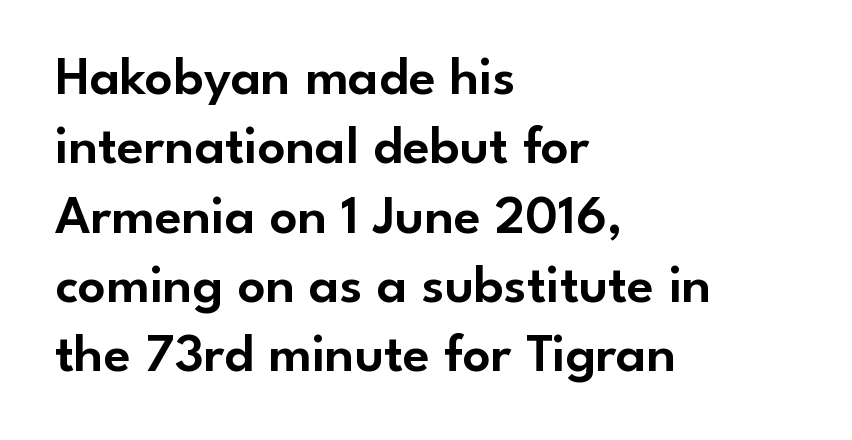
If you drew a line through each stem, it would be perfectly vertical. Leading matches the norm, producing a regular column. You could not count columns in this text — the font is proportionally spaced. The compositor pushed each line to the left boundary. Descenders hang freely into open space. In terms of letterspacing, this is plain default setting.
